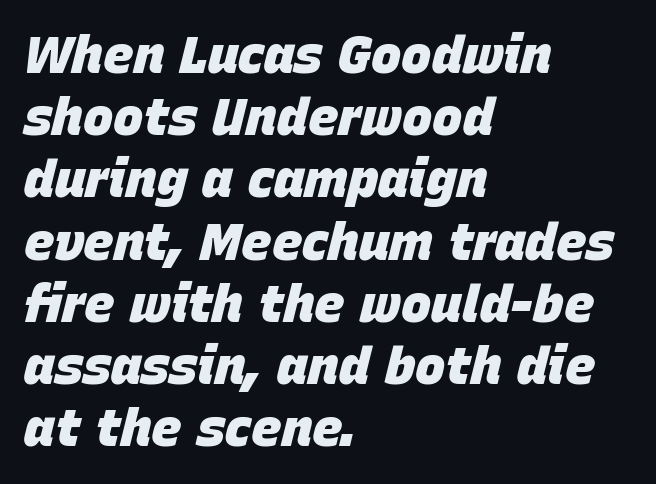
Notice how the stems are inclined rather than vertical — that's the hallmark of italics. Descenders hang freely into open space. Stroke thickness is high; the sample reads as a true bold. Every row of glyphs begins at an identical x-position on the left.
